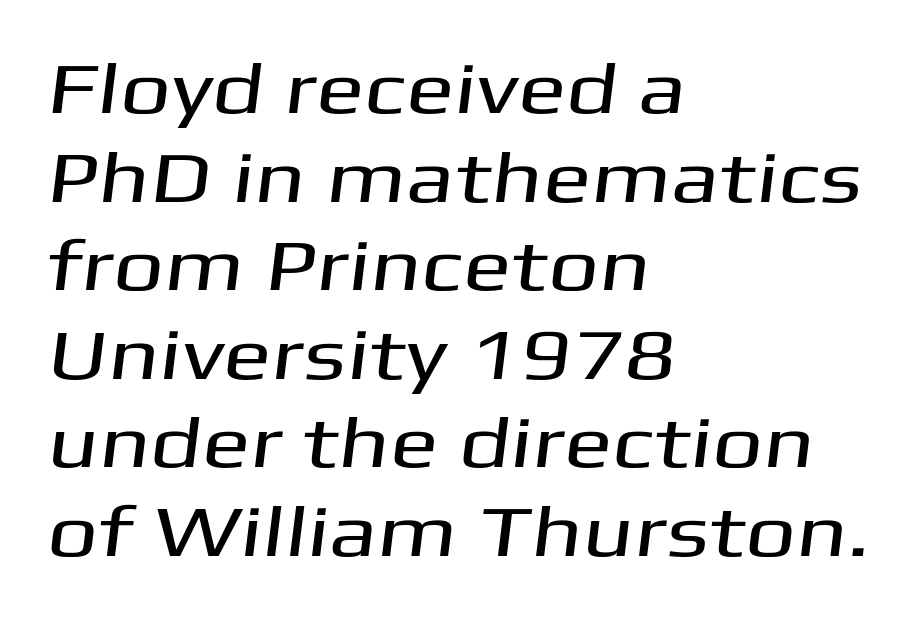
The image shows 72 px wide sans-serif type; set left-aligned, line spacing 1.23x, normal letter spacing, not underlined; medium stroke contrast and a medium x-height.
